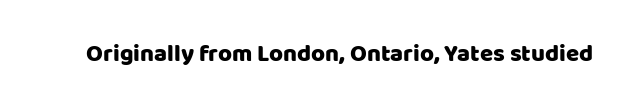
Q: Is the text italic (slanted)? A: No, it is upright.
Q: Is the text underlined? A: No.
Q: Is the spacing between letters normal or unusually wide? A: Normal.
